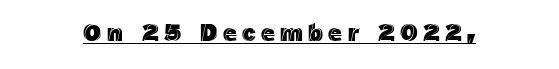
The image shows 24 px text type, upright; set unusually wide letter spacing (+0.22 em), underlined.
